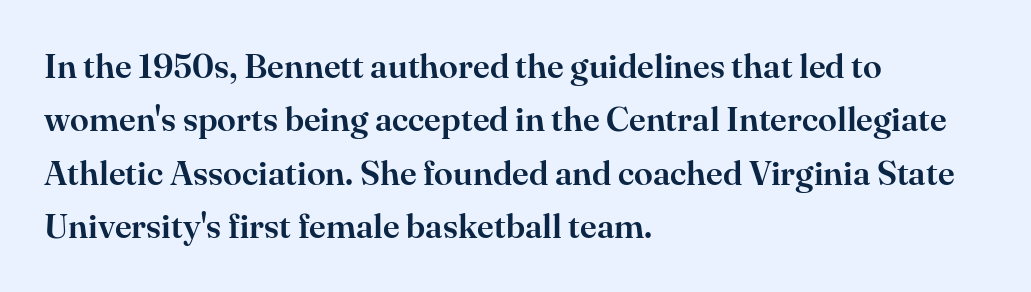
Just letters on the line, the space beneath them empty. Reading down the column, the eye jumps a familiar distance to each next line. Notice how the passage keeps a crisp vertical edge on the left only. Default kerning and tracking; the words read as compact shapes.
